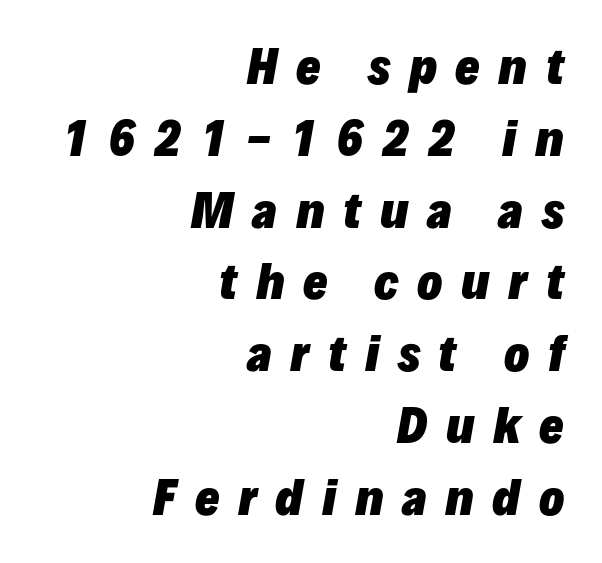
The image shows 46 px heavy type, italic (leaning right); set right-aligned, normal line spacing (1.56x), unusually wide letter spacing (+0.4 em), not underlined; low stroke contrast and a medium x-height.
